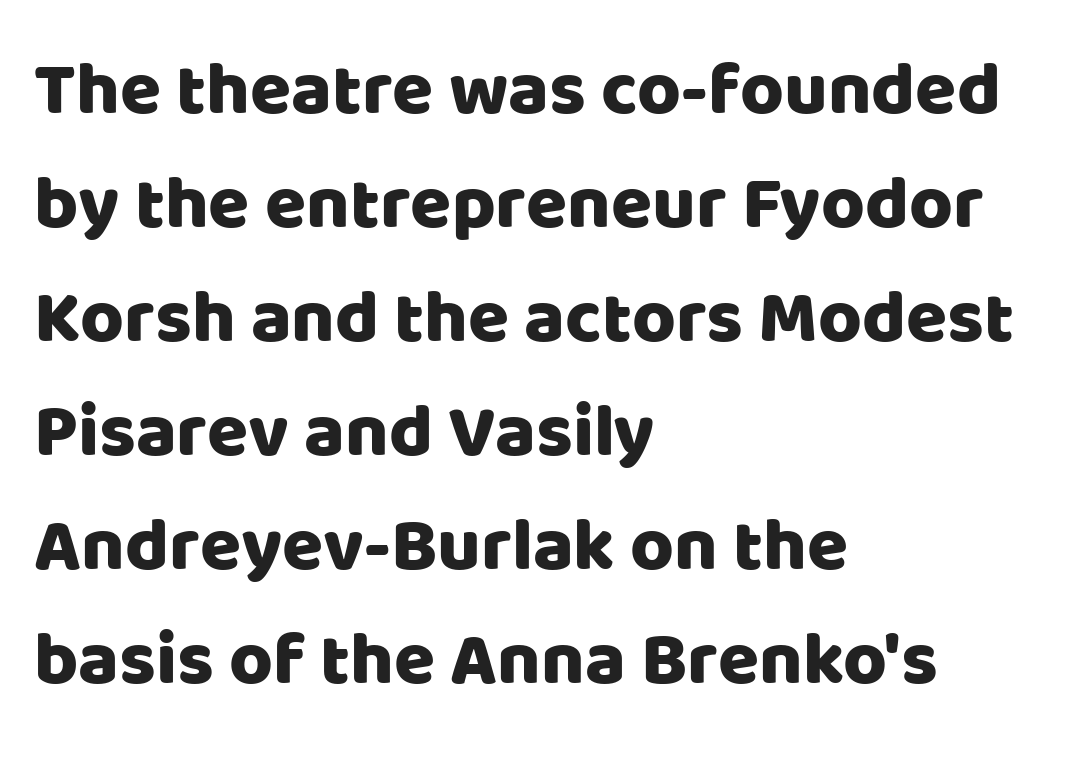
The image shows 75 px sans-serif type, upright; set left-aligned, normal line spacing (1.52x), normal letter spacing, not underlined; low stroke contrast and a large x-height.
